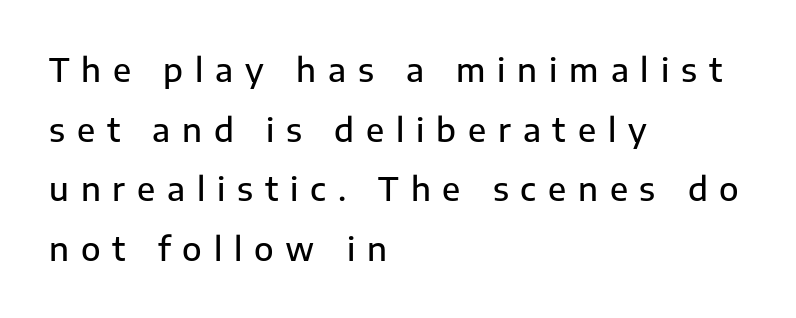
Q: Is the text bold? A: Semi-bold.
Q: Is the text italic (slanted)? A: No, it is upright.
Q: Is the typeface a serif or a sans-serif typeface? A: Sans-serif.
Q: Is the text underlined? A: No.
Q: How is the paragraph aligned? A: Left-aligned.
Q: Is the spacing between letters normal or unusually wide? A: Unusually wide.
Q: Width (condensed, normal, or wide)? A: Normal.
Q: Stroke contrast? A: Low.
Q: x-height? A: Medium.
Q: Monospaced? A: No.
